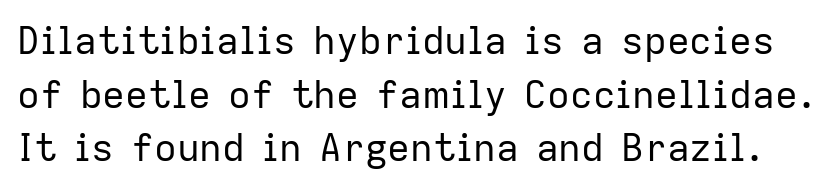
Q: Is the text bold? A: No.
Q: Is the text italic (slanted)? A: No, it is upright.
Q: Is the typeface a serif or a sans-serif typeface? A: Sans-serif.
Q: Is the text underlined? A: No.
Q: Is the spacing between letters normal or unusually wide? A: Normal.
Q: Is the spacing between lines tight, normal or loose? A: Normal.
Q: Width (condensed, normal, or wide)? A: Normal.
Q: Stroke contrast? A: Low.
Q: x-height? A: Medium.
Q: Monospaced? A: No.
